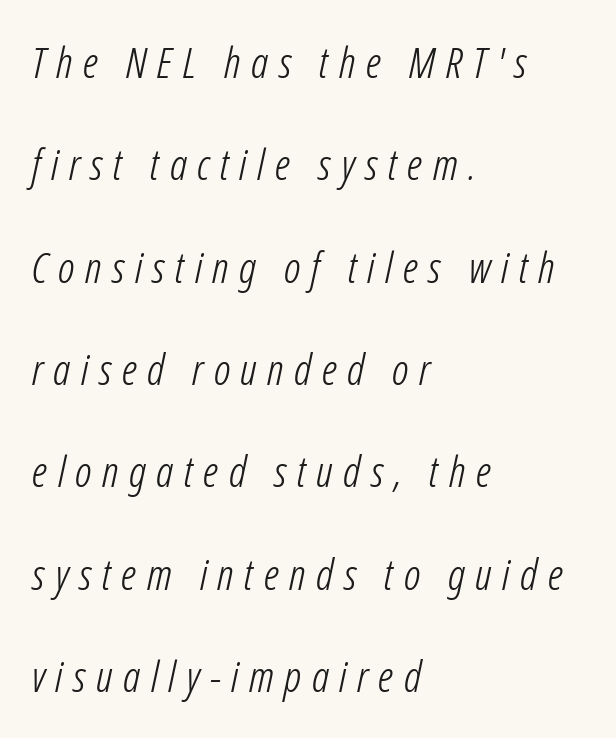
{"italic": "yes", "lean": "right", "slant_degrees": 12, "bold": "no", "weight": "light", "width": "condensed", "stroke_contrast": "low", "x_height": "medium", "monospaced": "no", "underline": "no", "align": "left", "line_spacing": "loose", "line_spacing_ratio": 2.38, "letter_spacing": "wide", "letter_spacing_em": 0.24, "glyph_px": 43}
